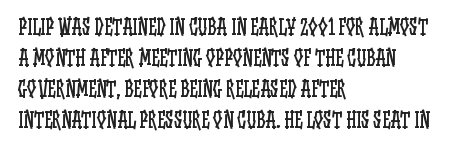
Q: Is the text bold? A: No.
Q: Is the text italic (slanted)? A: No, it is upright.
Q: Is the text underlined? A: No.
Q: How is the paragraph aligned? A: Left-aligned.
Q: Is the spacing between letters normal or unusually wide? A: Normal.
Q: Is the spacing between lines tight, normal or loose? A: Normal.
